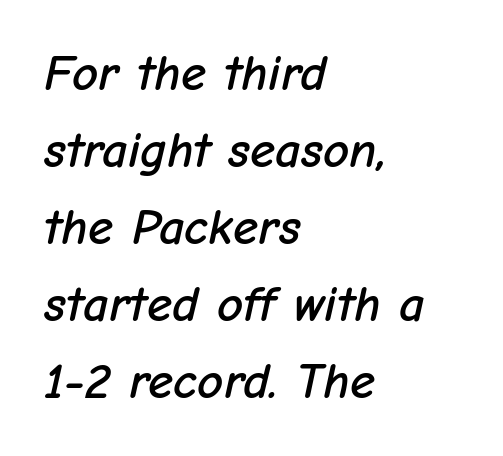
{"italic": "yes", "lean": "right", "slant_degrees": 12, "width": "normal", "stroke_contrast": "low", "x_height": "medium", "monospaced": "no", "underline": "no", "align": "left", "line_spacing": "normal", "line_spacing_ratio": 1.51, "letter_spacing": "normal", "letter_spacing_em": 0.0, "glyph_px": 51}
